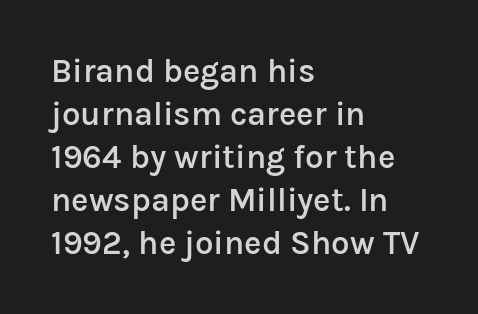
The letterforms sit shoulder to shoulder at normal distance. What weight is shown? A semibold, between regular and bold. Plain, unruled lines of type. The compositor pushed each line to the left boundary.
